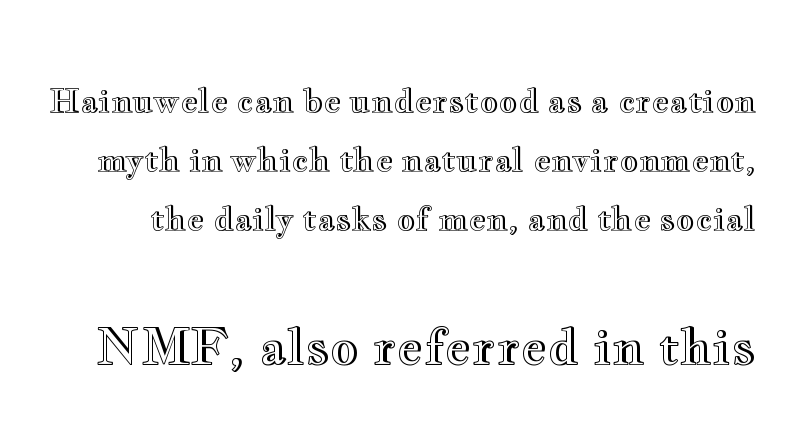
{"italic": "no", "width": "wide", "x_height": "small", "monospaced": "no", "underline": "no", "line_spacing_ratio": 1.79, "letter_spacing": "normal", "letter_spacing_em": 0.0, "larger_block": "second", "size_ratio": 1.52, "glyph_px": 50}
